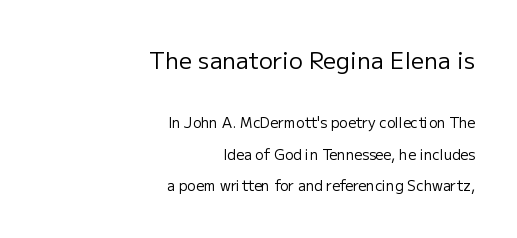
{"italic": "no", "bold": "no", "underline": "no", "align": "right", "line_spacing": "loose", "line_spacing_ratio": 2.22, "letter_spacing": "normal", "letter_spacing_em": 0.0, "larger_block": "first", "size_ratio": 1.64, "glyph_px": 23}
